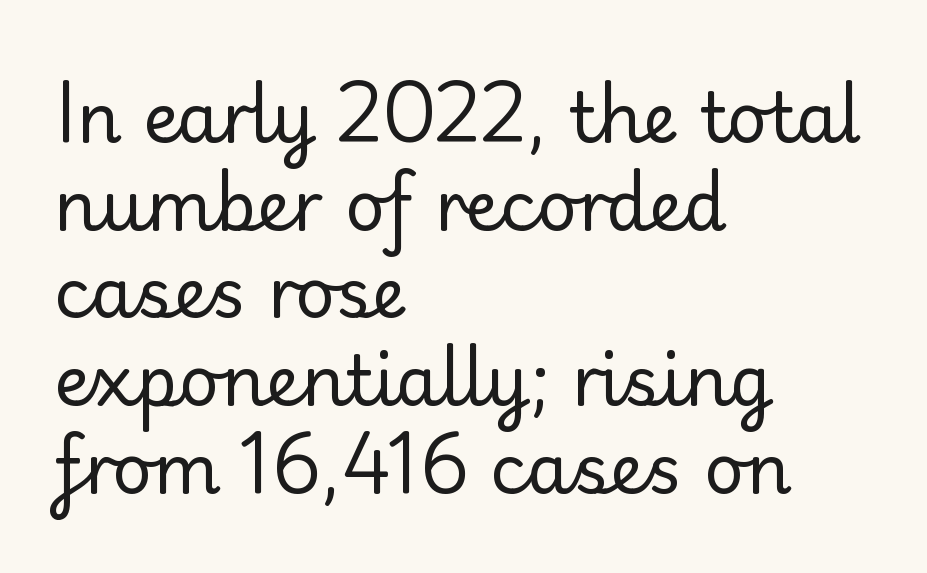
Leftover space on each line is placed entirely after the last word. No chunkiness to these letters — they're not bold. Plain, unruled lines of type. Looks like regular typesetting: each glyph gets only the width it needs.
